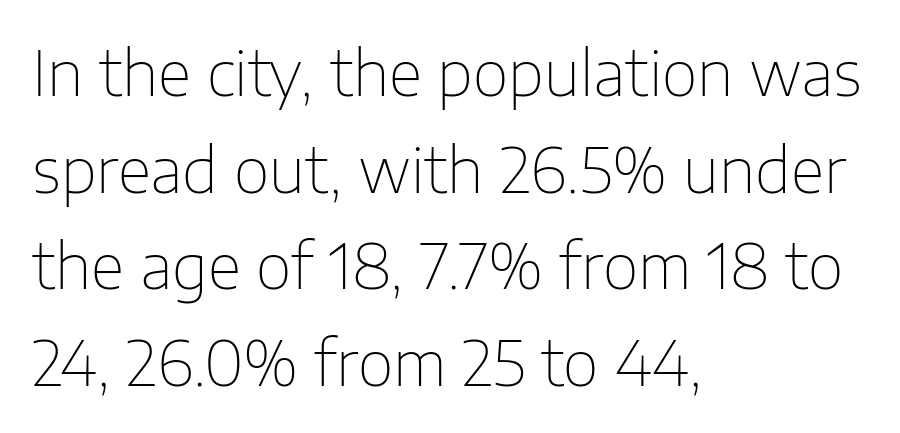
The image shows 62 px thin sans-serif type, upright; set left-aligned, normal line spacing (1.56x), normal letter spacing, not underlined; low stroke contrast and a medium x-height.
